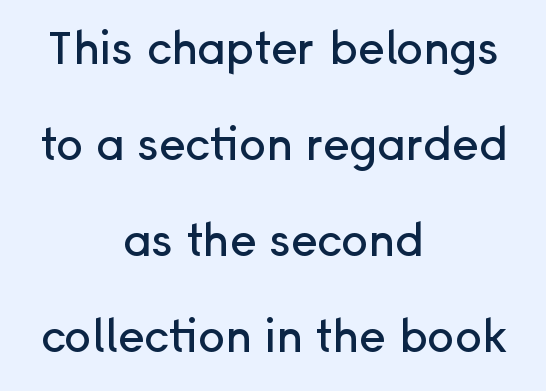
Q: Is the text italic (slanted)? A: No, it is upright.
Q: Is the typeface a serif or a sans-serif typeface? A: Sans-serif.
Q: Is the text underlined? A: No.
Q: How is the paragraph aligned? A: Centered.
Q: Is the spacing between letters normal or unusually wide? A: Normal.
Q: Is the spacing between lines tight, normal or loose? A: Loose.
Q: Width (condensed, normal, or wide)? A: Normal.
Q: Stroke contrast? A: Low.
Q: x-height? A: Medium.
Q: Monospaced? A: No.
